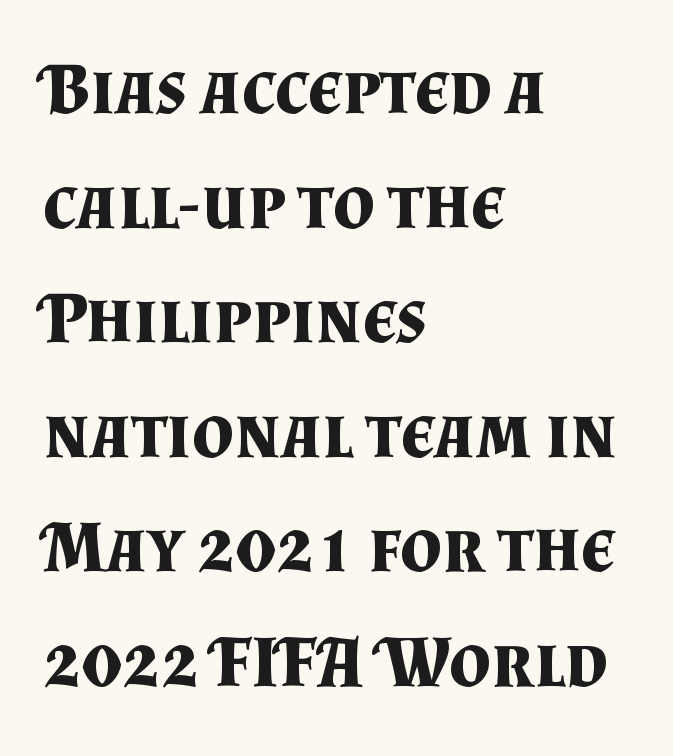
The image shows 73 px bold serif type, upright; set left-aligned, normal line spacing (1.57x), normal letter spacing, not underlined; medium stroke contrast and a small x-height.
